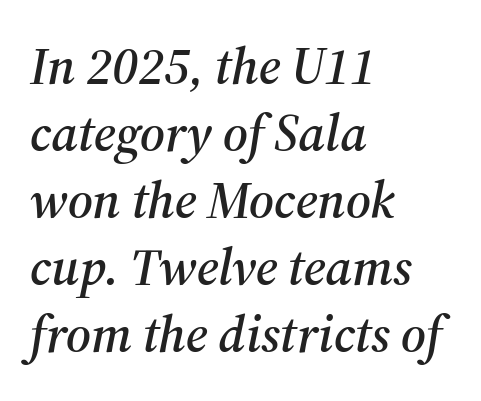
The rendering applies a slant to the glyphs. Line spacing here is normal. The font family rendered here belongs to the serif group. Bare-footed words on every line. Each letter keeps its own natural width here, so spacing adapts to shape.
